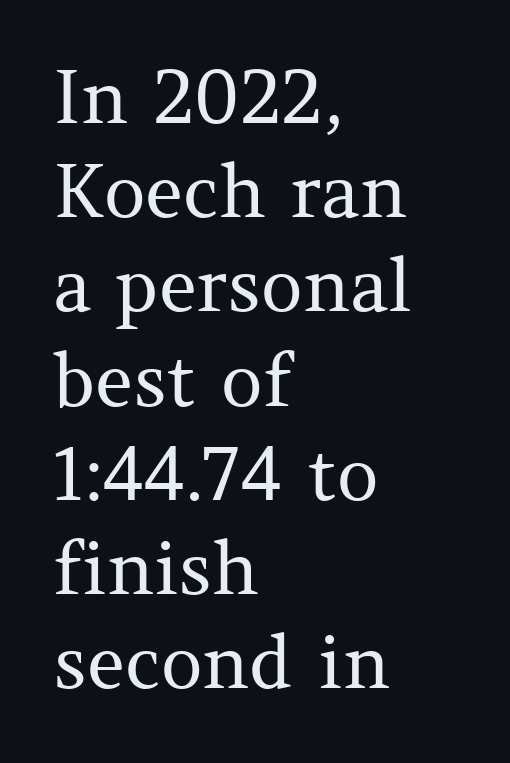
A normal amount of white space separates one row of letters from the next. Heaviness? Minimal to ordinary, like unemphasized prose. A clean baseline with only descenders dipping below it. There is no visible air inserted between adjacent glyphs. What kind of face is this? One with serifs. The font's upright variant was chosen for this text.
